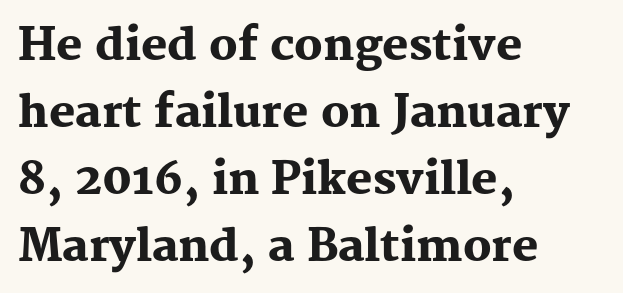
{"serif": "yes", "italic": "no", "bold": "yes", "weight": "heavy", "width": "normal", "stroke_contrast": "medium", "x_height": "medium", "monospaced": "no", "underline": "no", "align": "left", "line_spacing": "normal", "line_spacing_ratio": 1.52, "letter_spacing": "normal", "letter_spacing_em": 0.0, "glyph_px": 44}
